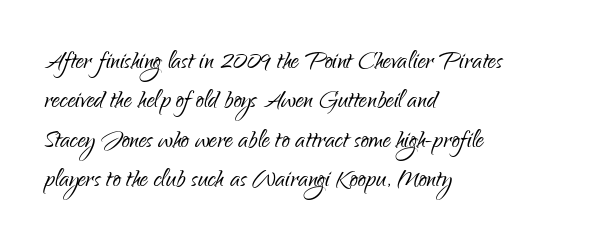
The image shows 32 px light, condensed sans-serif type; set left-aligned, line spacing 1.23x, normal letter spacing, not underlined; low stroke contrast and a small x-height.
